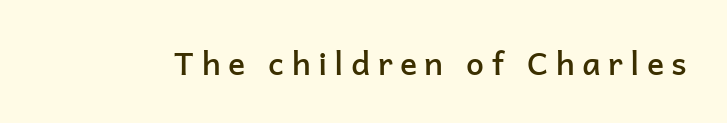
The image shows 32 px semibold sans-serif type, upright; set unusually wide letter spacing (+0.23 em), not underlined; low stroke contrast and a medium x-height.
